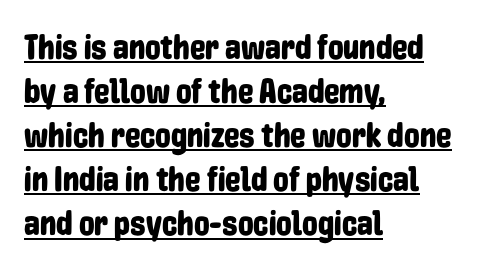
Q: Is the text italic (slanted)? A: No, it is upright.
Q: Is the typeface a serif or a sans-serif typeface? A: Sans-serif.
Q: Is the text underlined? A: Yes.
Q: How is the paragraph aligned? A: Left-aligned.
Q: Is the spacing between letters normal or unusually wide? A: Normal.
Q: Is the spacing between lines tight, normal or loose? A: Normal.
Q: Width (condensed, normal, or wide)? A: Condensed.
Q: Stroke contrast? A: Low.
Q: x-height? A: Medium.
Q: Monospaced? A: No.
